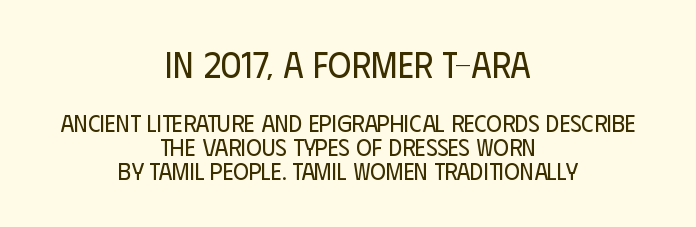
The image shows 36 px regular-weight, condensed sans-serif type, upright; set centered, tight line spacing (1.02x), normal letter spacing, not underlined; the first (top) block is 1.5x larger; low stroke contrast and a large x-height.
